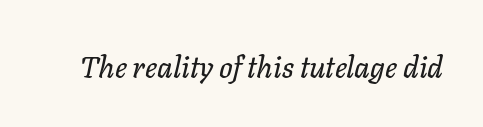
Q: Is the text italic (slanted)? A: Yes, it leans right by about 11 degrees.
Q: Is the text underlined? A: No.
Q: Is the spacing between letters normal or unusually wide? A: Normal.
Q: Width (condensed, normal, or wide)? A: Normal.
Q: Stroke contrast? A: Low.
Q: x-height? A: Medium.
Q: Monospaced? A: No.
